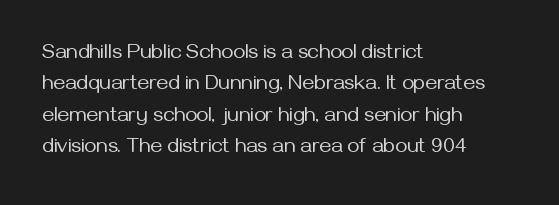
{"italic": "no", "bold": "no", "underline": "no", "align": "left", "line_spacing": "normal", "line_spacing_ratio": 1.49, "letter_spacing": "normal", "letter_spacing_em": 0.0, "glyph_px": 21}
